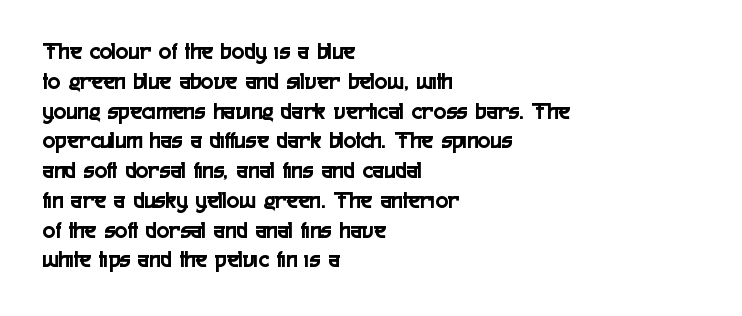
This sample uses an upright cut, with every glyph sitting square on the baseline. The space beneath each line is pristine and unruled. Short note: letters normally spaced. A classic flush-left, rag-right setting is used for this passage.
